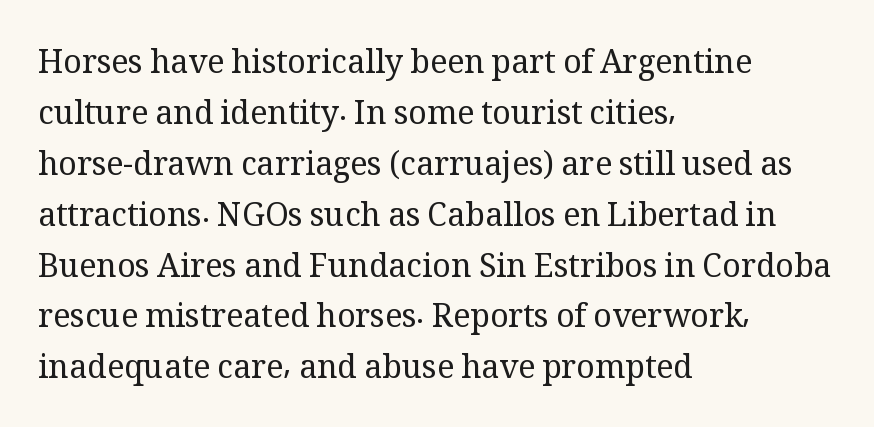
{"serif": "yes", "italic": "no", "bold": "no", "weight": "regular", "width": "normal", "stroke_contrast": "medium", "x_height": "medium", "monospaced": "no", "underline": "no", "align": "left", "line_spacing": "normal", "line_spacing_ratio": 1.59, "letter_spacing": "normal", "letter_spacing_em": 0.0, "glyph_px": 32}
